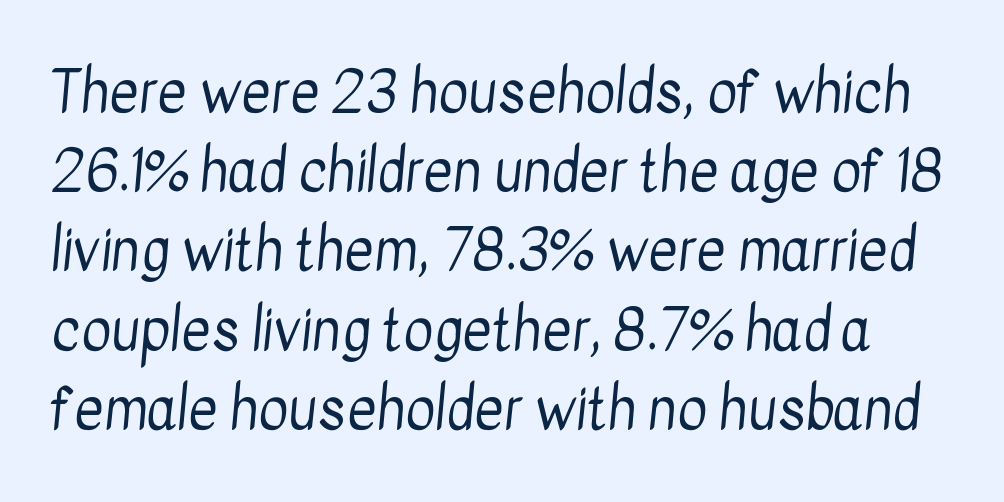
Q: Is the text bold? A: No.
Q: Is the typeface a serif or a sans-serif typeface? A: Sans-serif.
Q: Is the text underlined? A: No.
Q: Is the spacing between letters normal or unusually wide? A: Normal.
Q: Is the spacing between lines tight, normal or loose? A: Normal.
Q: Width (condensed, normal, or wide)? A: Condensed.
Q: Stroke contrast? A: Low.
Q: x-height? A: Medium.
Q: Monospaced? A: No.
